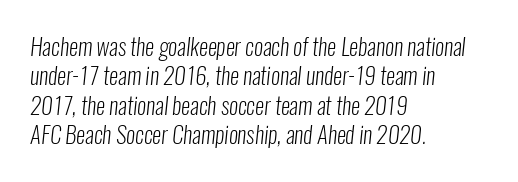
{"bold": "no", "underline": "no", "align": "left", "line_spacing": "normal", "line_spacing_ratio": 1.28, "letter_spacing": "normal", "letter_spacing_em": 0.0, "glyph_px": 23}
